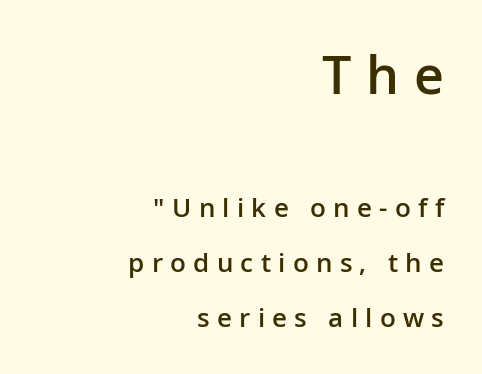
Q: Is the text bold? A: Semi-bold.
Q: Is the text italic (slanted)? A: No, it is upright.
Q: Is the typeface a serif or a sans-serif typeface? A: Sans-serif.
Q: Is the text underlined? A: No.
Q: How is the paragraph aligned? A: Right-aligned.
Q: Is the spacing between letters normal or unusually wide? A: Unusually wide.
Q: Is the spacing between lines tight, normal or loose? A: Loose.
Q: Which block of text is set in a larger size, the first (top) or the second (bottom)? A: The first (top) one.
Q: Width (condensed, normal, or wide)? A: Normal.
Q: Stroke contrast? A: Low.
Q: x-height? A: Medium.
Q: Monospaced? A: No.
